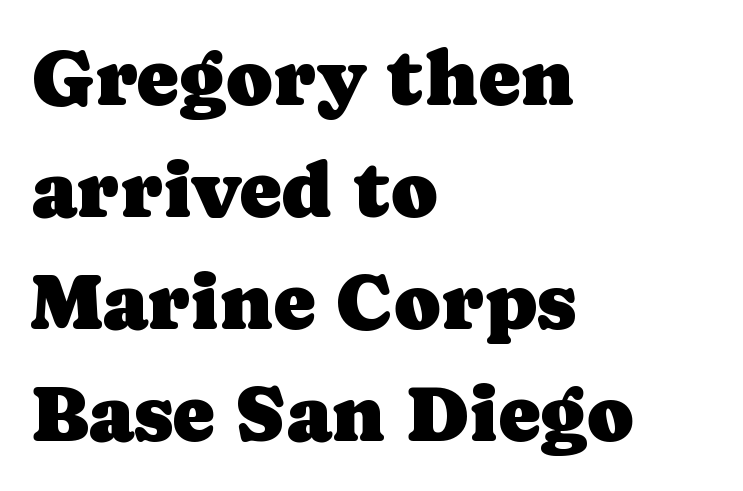
{"serif": "yes", "italic": "no", "width": "normal", "stroke_contrast": "low", "x_height": "medium", "monospaced": "no", "underline": "no", "align": "left", "line_spacing": "normal", "line_spacing_ratio": 1.4, "letter_spacing": "normal", "letter_spacing_em": 0.0, "glyph_px": 80}
